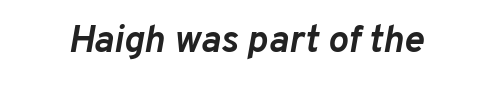
Q: Is the text bold? A: Yes.
Q: Is the text italic (slanted)? A: Yes, it leans right by about 10 degrees.
Q: Is the text underlined? A: No.
Q: Is the spacing between letters normal or unusually wide? A: Normal.
Q: Width (condensed, normal, or wide)? A: Normal.
Q: Stroke contrast? A: Low.
Q: x-height? A: Medium.
Q: Monospaced? A: No.
